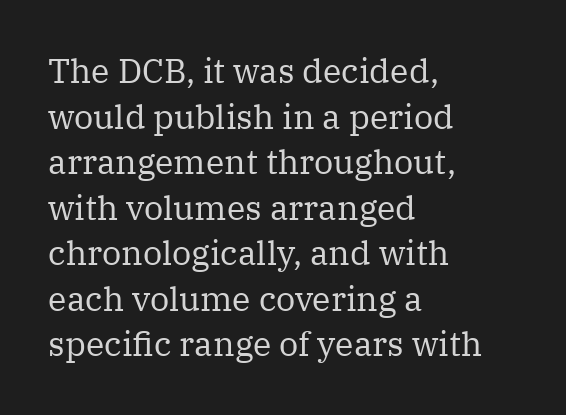
The space beneath each line is pristine and unruled. Spacing between characters is what you'd get straight out of the box. The rendering uses natural spacing where letterforms have individual widths. Does the copy run flush right? No — it runs flush left. Is the type heavy? It reads as light-to-regular instead.
